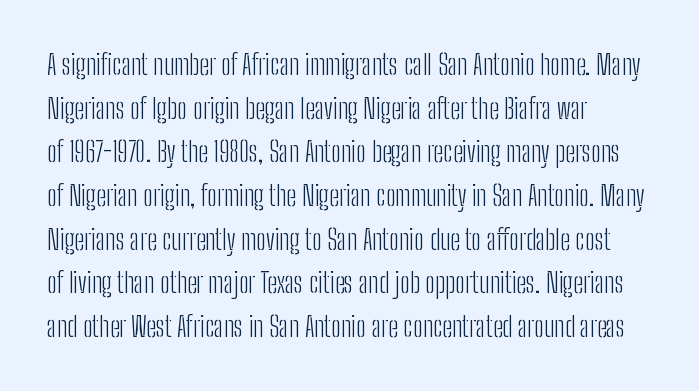
The image shows 28 px light, condensed sans-serif type, upright; set left-aligned, normal line spacing (1.56x), normal letter spacing, not underlined; low stroke contrast and a medium x-height.
